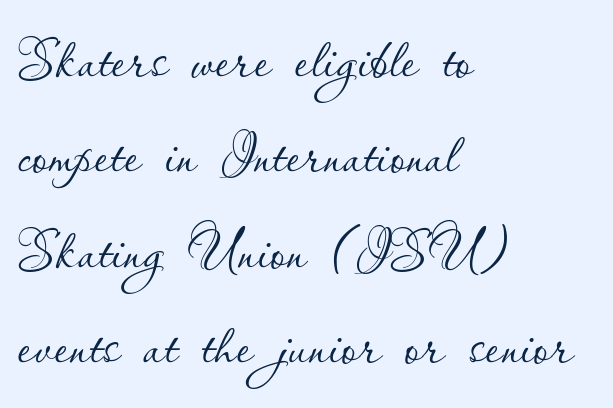
Q: Is the text bold? A: No.
Q: Is the text italic (slanted)? A: Yes.
Q: Is the text underlined? A: No.
Q: How is the paragraph aligned? A: Left-aligned.
Q: Is the spacing between letters normal or unusually wide? A: Normal.
Q: Width (condensed, normal, or wide)? A: Normal.
Q: Stroke contrast? A: Low.
Q: x-height? A: Small.
Q: Monospaced? A: No.
